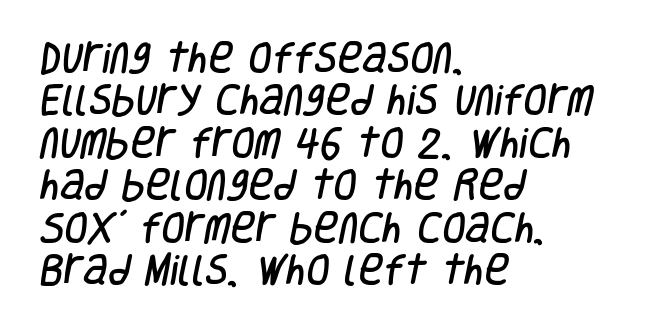
The image shows 34 px condensed sans-serif type; set left-aligned, normal line spacing (1.25x), normal letter spacing, not underlined; low stroke contrast and a large x-height.
